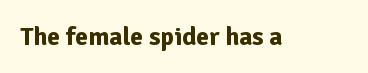
Q: Is the text bold? A: Yes.
Q: Is the text italic (slanted)? A: No, it is upright.
Q: Is the text underlined? A: No.
Q: Is the spacing between letters normal or unusually wide? A: Normal.
